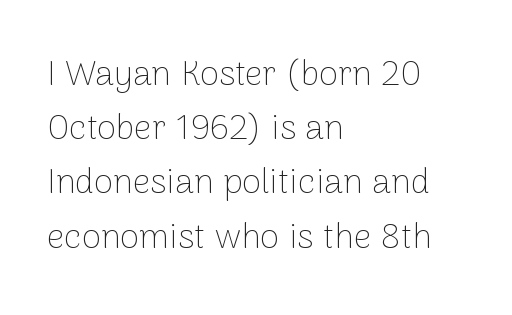
Q: Is the text bold? A: No.
Q: Is the text italic (slanted)? A: No, it is upright.
Q: Is the typeface a serif or a sans-serif typeface? A: Sans-serif.
Q: Is the text underlined? A: No.
Q: How is the paragraph aligned? A: Left-aligned.
Q: Is the spacing between letters normal or unusually wide? A: Normal.
Q: Is the spacing between lines tight, normal or loose? A: Normal.
Q: Width (condensed, normal, or wide)? A: Normal.
Q: Stroke contrast? A: Low.
Q: x-height? A: Medium.
Q: Monospaced? A: No.
